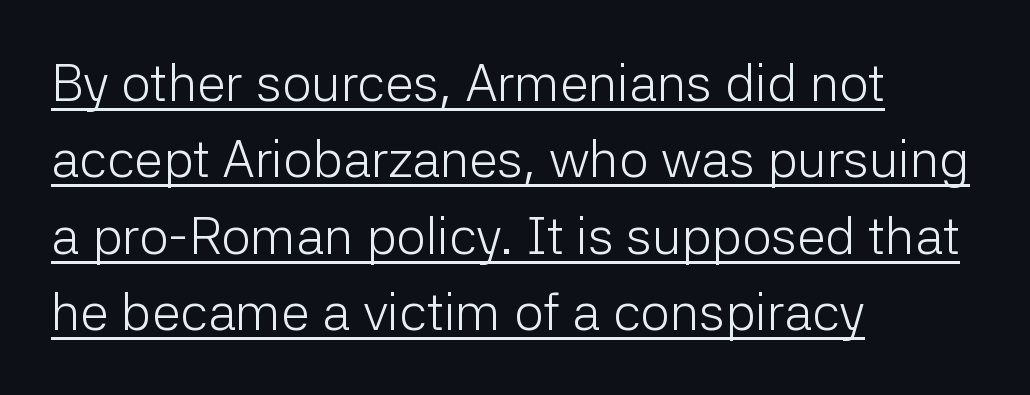
{"serif": "no", "italic": "no", "bold": "no", "weight": "light", "width": "normal", "stroke_contrast": "low", "x_height": "medium", "monospaced": "no", "underline": "yes", "align": "left", "line_spacing": "normal", "line_spacing_ratio": 1.47, "letter_spacing": "normal", "letter_spacing_em": 0.0, "glyph_px": 52}
